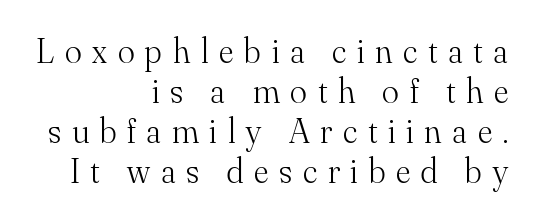
{"serif": "yes", "italic": "no", "bold": "no", "weight": "light", "width": "normal", "stroke_contrast": "medium", "x_height": "small", "monospaced": "no", "underline": "no", "align": "right", "line_spacing": "tight", "line_spacing_ratio": 1.14, "letter_spacing": "wide", "letter_spacing_em": 0.31, "glyph_px": 35}
